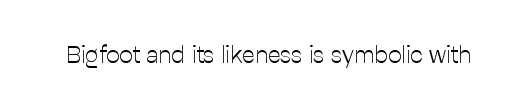
The image shows 24 px text type, upright; set normal letter spacing, not underlined.
